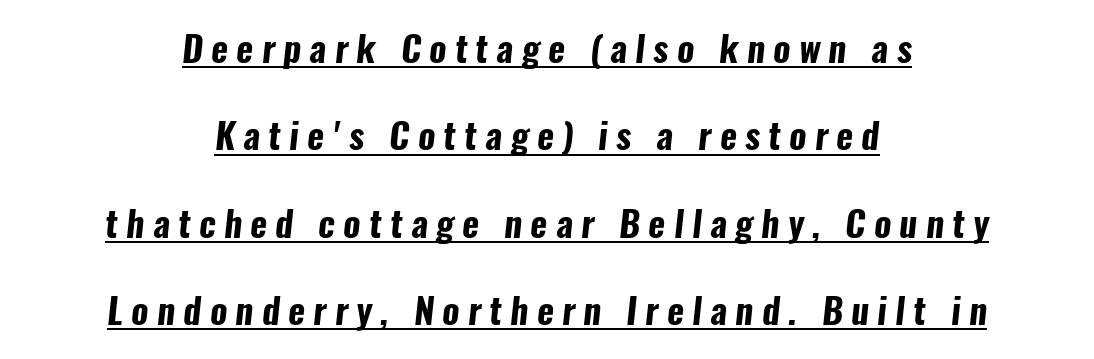
{"serif": "no", "bold": "yes", "weight": "bold", "width": "condensed", "stroke_contrast": "low", "x_height": "medium", "monospaced": "no", "underline": "yes", "align": "center", "line_spacing": "loose", "line_spacing_ratio": 2.43, "letter_spacing": "wide", "letter_spacing_em": 0.23, "glyph_px": 36}
